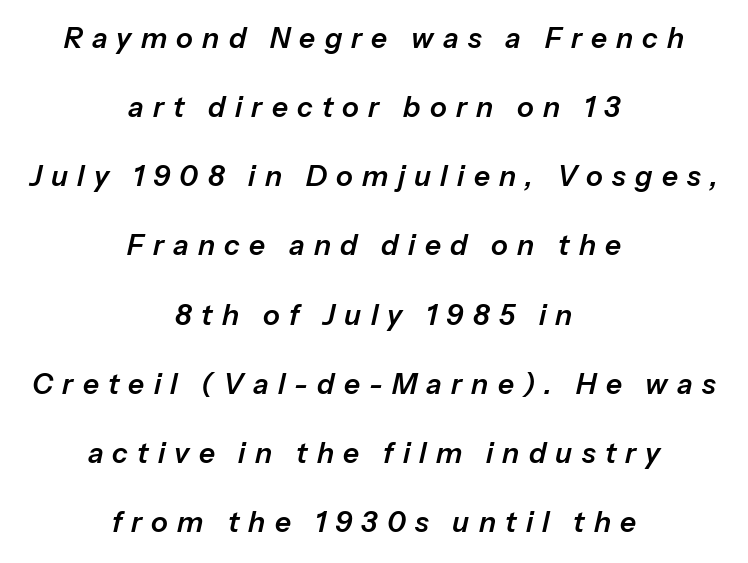
{"italic": "yes", "lean": "right", "slant_degrees": 13, "width": "normal", "stroke_contrast": "low", "x_height": "medium", "monospaced": "no", "underline": "no", "align": "center", "line_spacing": "loose", "line_spacing_ratio": 2.47, "letter_spacing": "wide", "letter_spacing_em": 0.33, "glyph_px": 28}
